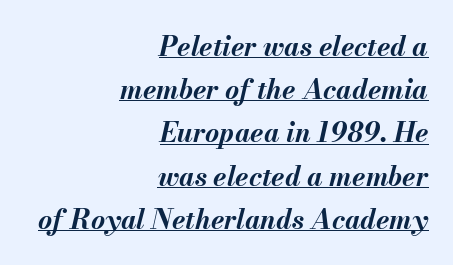
{"italic": "yes", "lean": "right", "slant_degrees": 13, "bold": "yes", "underline": "yes", "align": "right", "line_spacing": "normal", "line_spacing_ratio": 1.6, "letter_spacing": "normal", "letter_spacing_em": 0.0, "glyph_px": 27}
